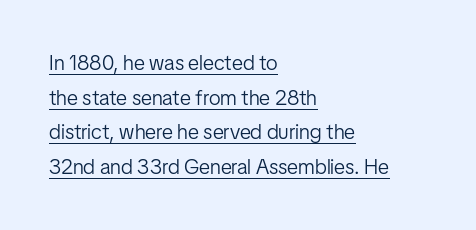
Q: Is the text bold? A: No.
Q: Is the text italic (slanted)? A: No, it is upright.
Q: Is the text underlined? A: Yes.
Q: How is the paragraph aligned? A: Left-aligned.
Q: Is the spacing between letters normal or unusually wide? A: Normal.
Q: Is the spacing between lines tight, normal or loose? A: Normal.
